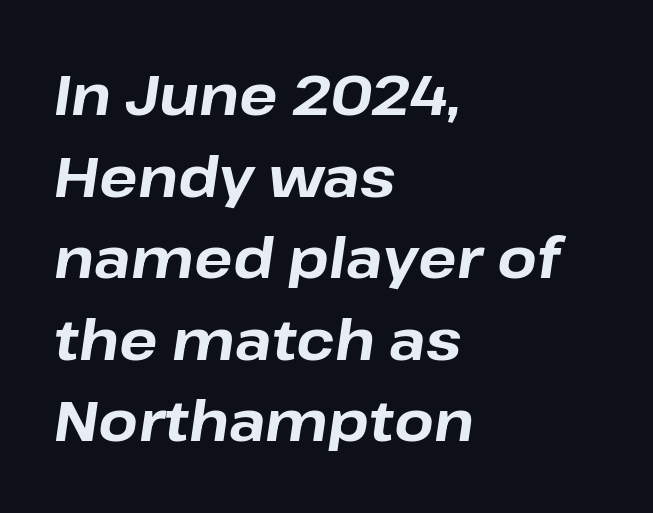
Q: Is the text bold? A: Yes.
Q: Is the text italic (slanted)? A: Yes, it leans right by about 8 degrees.
Q: Is the text underlined? A: No.
Q: How is the paragraph aligned? A: Left-aligned.
Q: Is the spacing between letters normal or unusually wide? A: Normal.
Q: Is the spacing between lines tight, normal or loose? A: Normal.
Q: Width (condensed, normal, or wide)? A: Normal.
Q: Stroke contrast? A: Low.
Q: x-height? A: Medium.
Q: Monospaced? A: No.
